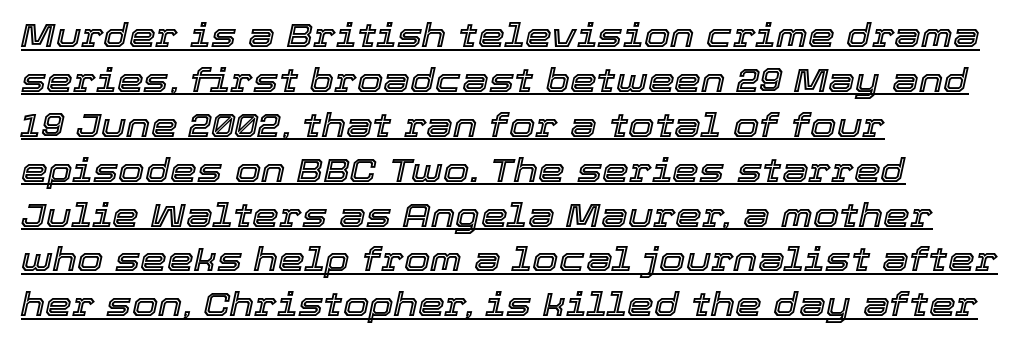
{"italic": "yes", "lean": "right", "slant_degrees": 12, "width": "normal", "x_height": "medium", "monospaced": "no", "underline": "yes", "align": "left", "line_spacing": "normal", "line_spacing_ratio": 1.32, "letter_spacing": "normal", "letter_spacing_em": 0.0, "glyph_px": 34}
